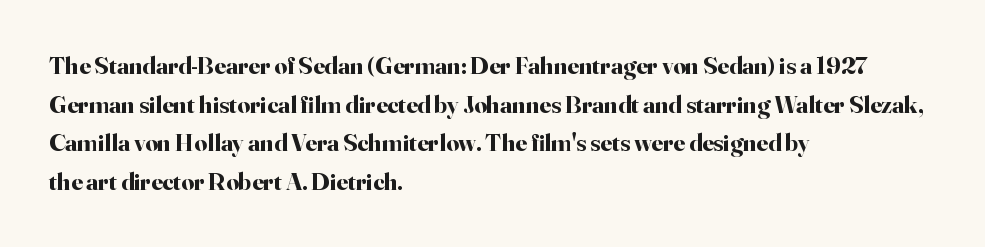
The image shows 25 px bold type, upright; set left-aligned, normal line spacing (1.55x), normal letter spacing, not underlined.
